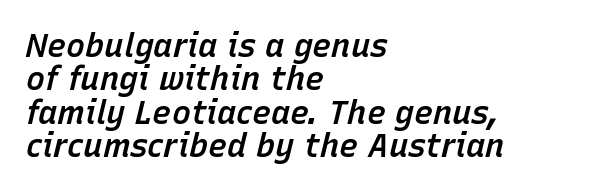
Q: Is the text bold? A: Semi-bold.
Q: Is the text italic (slanted)? A: Yes, it leans right by about 15 degrees.
Q: Is the text underlined? A: No.
Q: How is the paragraph aligned? A: Left-aligned.
Q: Is the spacing between letters normal or unusually wide? A: Normal.
Q: Is the spacing between lines tight, normal or loose? A: Tight.
Q: Width (condensed, normal, or wide)? A: Normal.
Q: Stroke contrast? A: Low.
Q: x-height? A: Medium.
Q: Monospaced? A: No.
